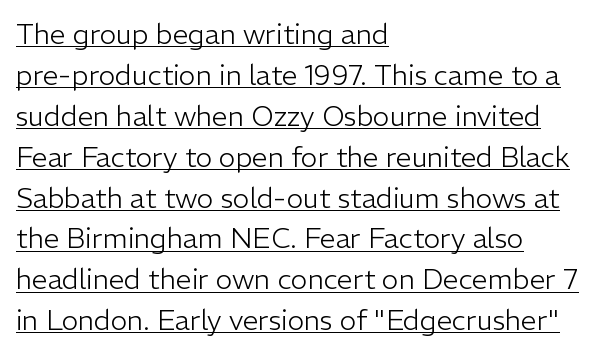
Spacing verdict: proportional, widths tailored to each character. Like a heading marked for emphasis, these lines bear an underscore. The designer went with a sans here, leaving each stem footless. Heaviness? Minimal to ordinary, like unemphasized prose. One glance says typical: line gaps are just what's usual. The lettering holds an erect, upright posture throughout.
